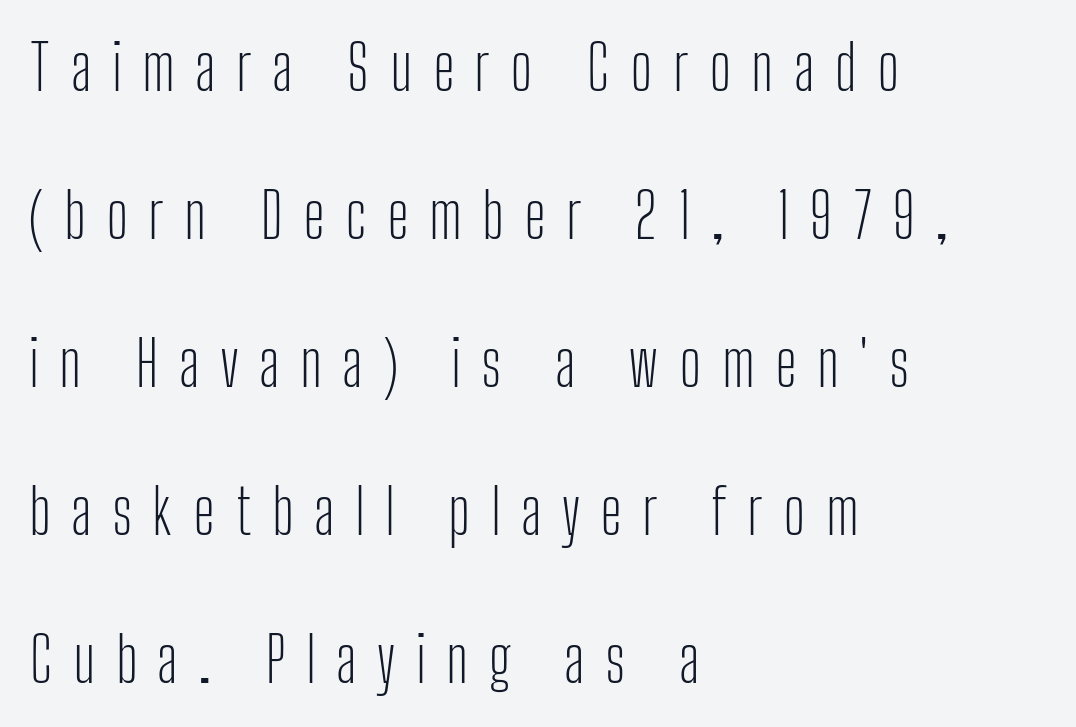
{"serif": "no", "italic": "no", "bold": "no", "weight": "light", "width": "condensed", "stroke_contrast": "low", "x_height": "medium", "monospaced": "no", "underline": "no", "align": "left", "line_spacing": "loose", "line_spacing_ratio": 2.35, "letter_spacing": "wide", "letter_spacing_em": 0.32, "glyph_px": 63}
